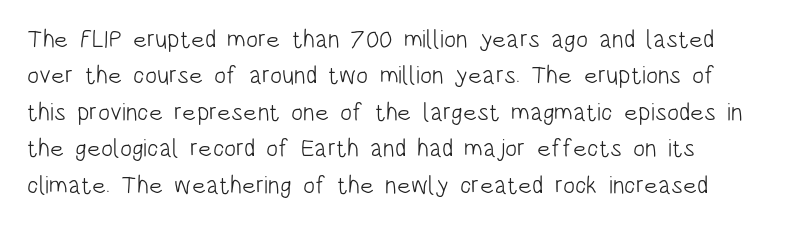
In terms of posture, this sample is upright. The passage shown has conventional tracking throughout. The zone under the glyphs is completely vacant. The lines are quadded left. These glyphs show unthickened strokes, regular width or finer. Rows of type keep a routine distance in the vertical direction.
